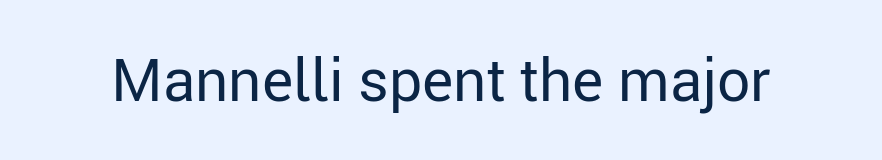
The image shows 59 px regular-weight sans-serif type, upright; set normal letter spacing, not underlined; low stroke contrast and a medium x-height.
